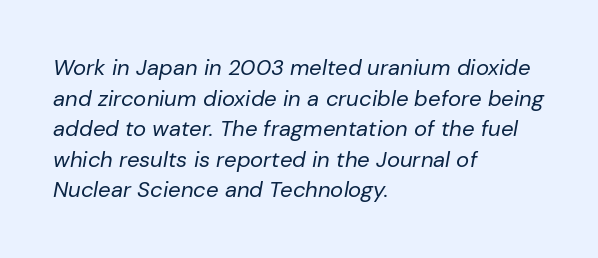
{"italic": "yes", "lean": "right", "slant_degrees": 10, "bold": "no", "underline": "no", "align": "left", "line_spacing": "normal", "line_spacing_ratio": 1.39, "letter_spacing": "normal", "letter_spacing_em": 0.0, "glyph_px": 22}
